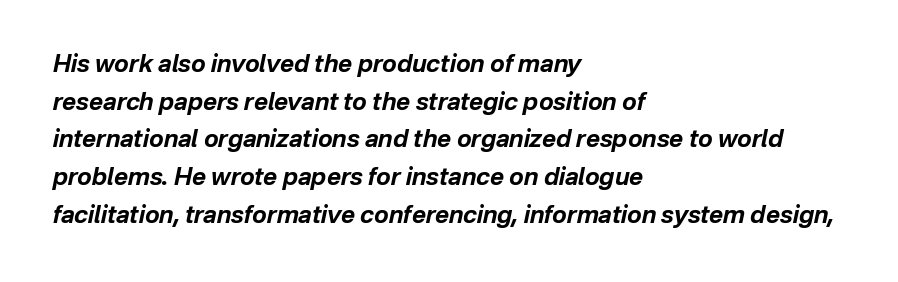
The image shows 24 px bold type, italic (leaning right); set left-aligned, normal line spacing (1.57x), normal letter spacing, not underlined.
